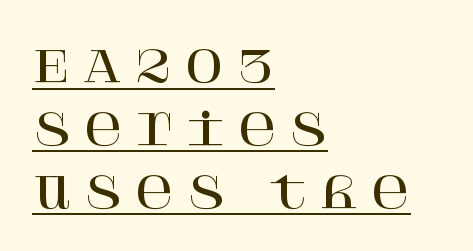
Does the leading feel generous? No, just average. Looks like someone drew a line under every word here. The lettering stays uniformly vertical, giving the passage a roman look. This rendering widens character spacing well past its baseline value.
